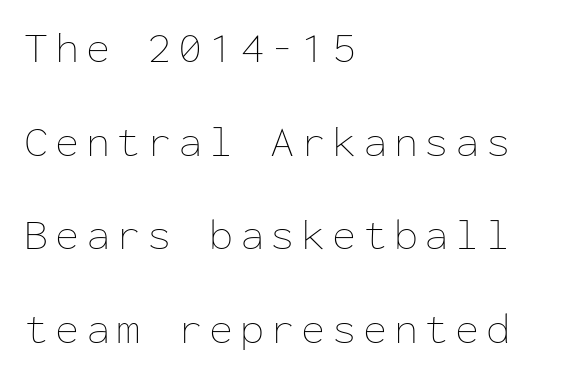
Line starts are locked; line ends wander. Caption: face not bold, strokes unweighted. You could fit nearly another row in the gap between these rows. The area under the type is left untouched. The lettering stays uniformly vertical, giving the passage a roman look. Note the uniform advance width — an 'i' takes as much space as an 'm'.
